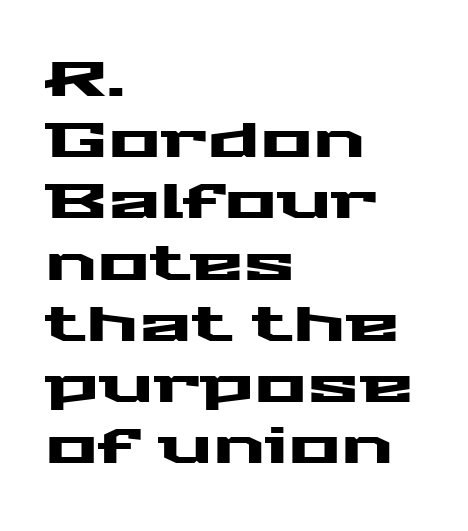
Q: Is the text italic (slanted)? A: No, it is upright.
Q: Is the typeface a serif or a sans-serif typeface? A: Sans-serif.
Q: Is the text underlined? A: No.
Q: How is the paragraph aligned? A: Left-aligned.
Q: Is the spacing between letters normal or unusually wide? A: Normal.
Q: Is the spacing between lines tight, normal or loose? A: Normal.
Q: Width (condensed, normal, or wide)? A: Wide.
Q: Stroke contrast? A: Medium.
Q: x-height? A: Medium.
Q: Monospaced? A: No.
